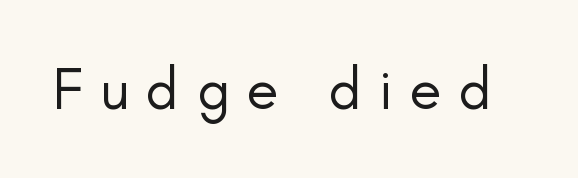
{"serif": "no", "italic": "no", "bold": "no", "weight": "regular", "width": "normal", "stroke_contrast": "low", "x_height": "small", "monospaced": "no", "underline": "no", "letter_spacing": "wide", "letter_spacing_em": 0.29, "glyph_px": 59}
